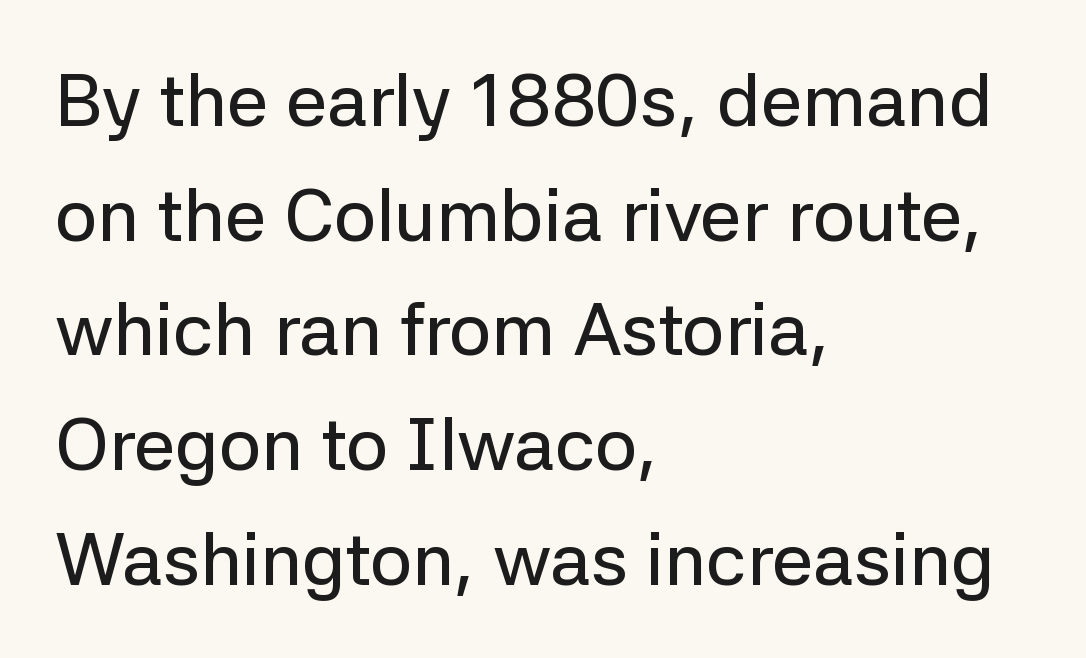
Q: Is the text italic (slanted)? A: No, it is upright.
Q: Is the typeface a serif or a sans-serif typeface? A: Sans-serif.
Q: Is the text underlined? A: No.
Q: How is the paragraph aligned? A: Left-aligned.
Q: Is the spacing between letters normal or unusually wide? A: Normal.
Q: Is the spacing between lines tight, normal or loose? A: Normal.
Q: Width (condensed, normal, or wide)? A: Normal.
Q: Stroke contrast? A: Low.
Q: x-height? A: Medium.
Q: Monospaced? A: No.
